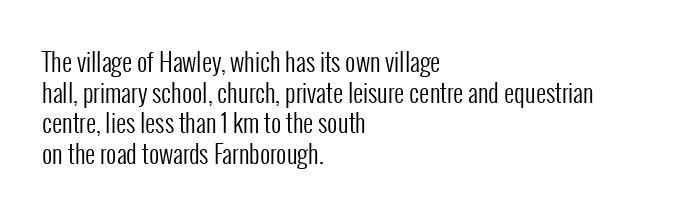
{"italic": "no", "bold": "no", "underline": "no", "align": "left", "line_spacing_ratio": 1.23, "letter_spacing": "normal", "letter_spacing_em": 0.0, "glyph_px": 25}
